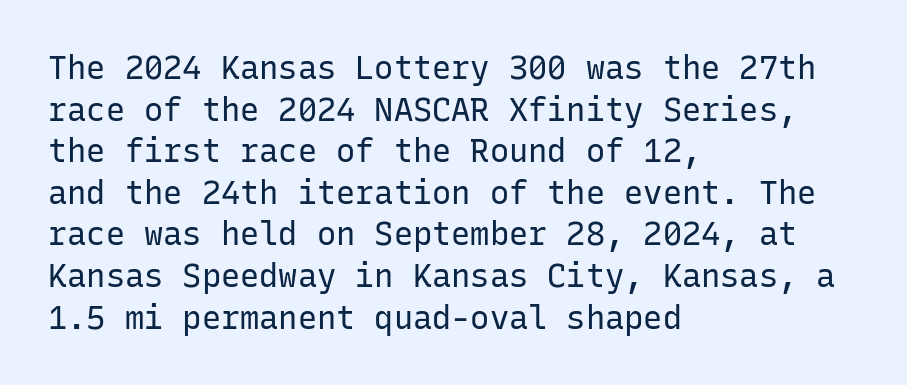
Each letter, wide or thin by design, is forced into the same width here. This rendering leaves character spacing at its baseline value. Just letters on the line, the space beneath them empty. Characters remain perfectly vertical along every line. Is the block centered? No — it sits flush against the left margin. No extra ink here — the face is not bold.
